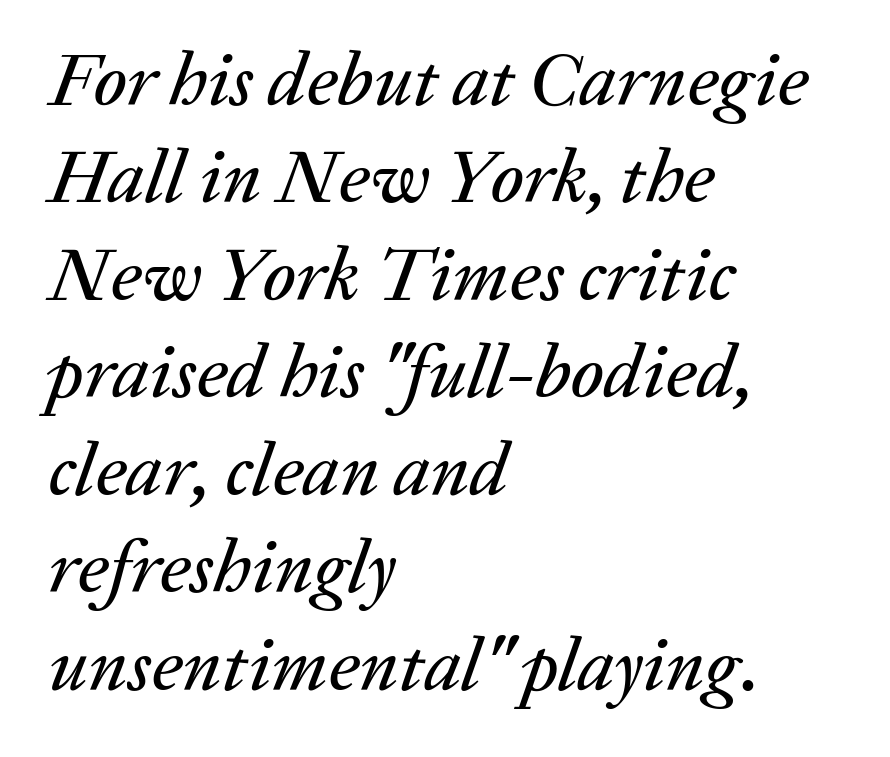
{"italic": "yes", "lean": "right", "slant_degrees": 20, "width": "normal", "stroke_contrast": "low", "x_height": "medium", "monospaced": "no", "underline": "no", "align": "left", "line_spacing": "normal", "line_spacing_ratio": 1.3, "letter_spacing": "normal", "letter_spacing_em": 0.0, "glyph_px": 75}
